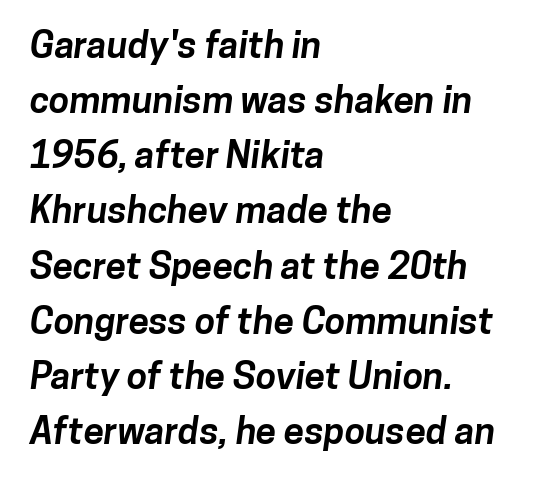
{"serif": "no", "bold": "yes", "weight": "bold", "width": "normal", "stroke_contrast": "low", "x_height": "medium", "monospaced": "no", "underline": "no", "align": "left", "line_spacing": "normal", "line_spacing_ratio": 1.49, "letter_spacing": "normal", "letter_spacing_em": 0.0, "glyph_px": 37}
